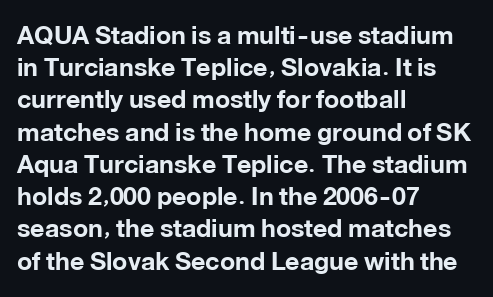
Q: Is the text bold? A: Yes.
Q: Is the text italic (slanted)? A: No, it is upright.
Q: Is the text underlined? A: No.
Q: How is the paragraph aligned? A: Left-aligned.
Q: Is the spacing between letters normal or unusually wide? A: Normal.
Q: Is the spacing between lines tight, normal or loose? A: Normal.
